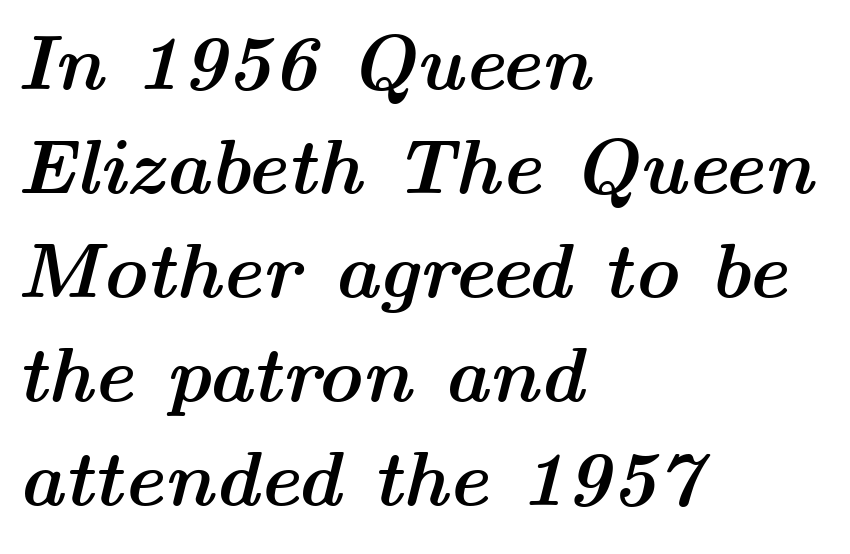
Q: Is the text bold? A: Yes.
Q: Is the text italic (slanted)? A: Yes, it leans right by about 14 degrees.
Q: Is the text underlined? A: No.
Q: How is the paragraph aligned? A: Left-aligned.
Q: Is the spacing between letters normal or unusually wide? A: Normal.
Q: Is the spacing between lines tight, normal or loose? A: Normal.
Q: Width (condensed, normal, or wide)? A: Wide.
Q: Stroke contrast? A: Medium.
Q: x-height? A: Medium.
Q: Monospaced? A: No.
